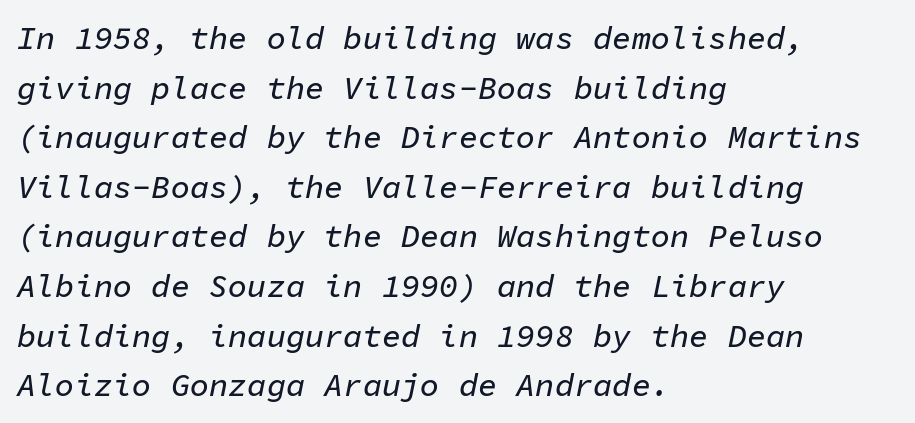
Q: Is the text italic (slanted)? A: Yes, it leans right by about 11 degrees.
Q: Is the text underlined? A: No.
Q: How is the paragraph aligned? A: Left-aligned.
Q: Is the spacing between letters normal or unusually wide? A: Normal.
Q: Is the spacing between lines tight, normal or loose? A: Normal.
Q: Width (condensed, normal, or wide)? A: Normal.
Q: Stroke contrast? A: Low.
Q: x-height? A: Medium.
Q: Monospaced? A: Yes.
